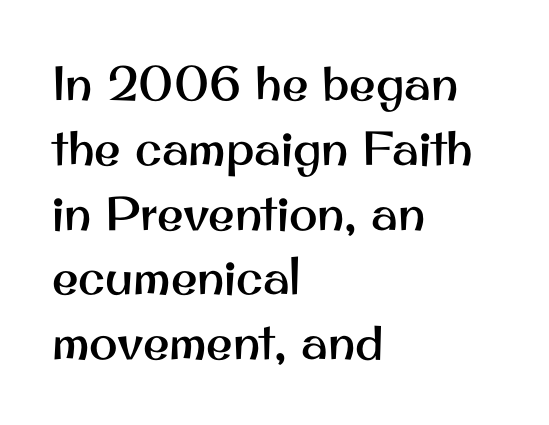
The letters stand upright; this is a roman face. Nothing sits at the stroke ends, so this counts as sans-serif. The passage shown is typed in a proportional face where columns would drift. This block has exactly the height ordinary leading produces. You could call the tracking neutral — neither tight nor loose. Leftover space on each line is placed entirely after the last word.
